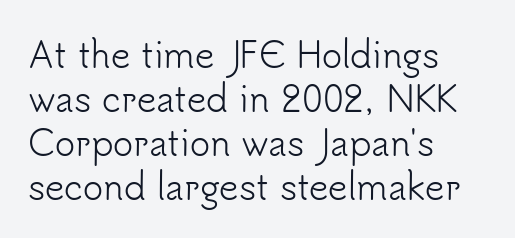
{"serif": "no", "italic": "no", "bold": "no", "weight": "light", "width": "normal", "stroke_contrast": "low", "x_height": "small", "monospaced": "no", "underline": "no", "align": "left", "line_spacing": "normal", "line_spacing_ratio": 1.29, "letter_spacing": "normal", "letter_spacing_em": 0.0, "glyph_px": 34}
